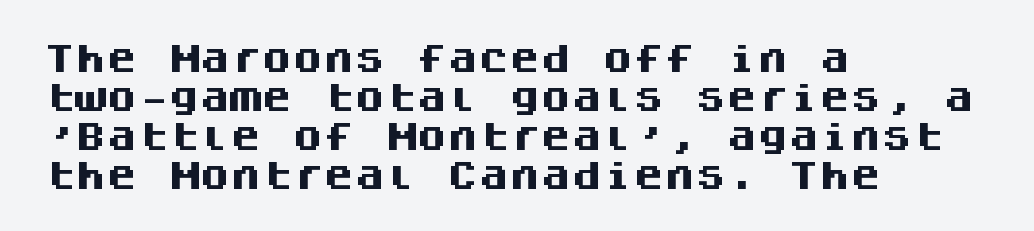
Reading down the column, the eye jumps a familiar distance to each next line. The face used here is monospaced, like something from a code editor. The axis of the letterforms is exactly vertical. Font category for this specimen: sans-serif. Short note: letters normally spaced.
